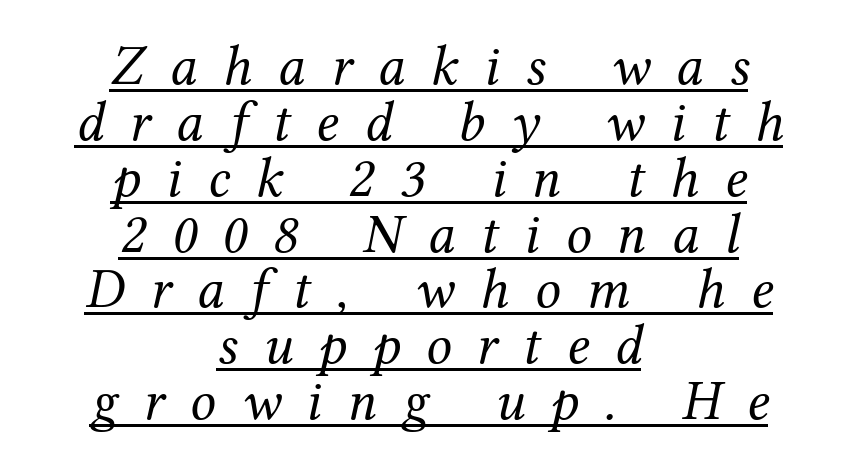
Q: Is the text bold? A: No.
Q: Is the text italic (slanted)? A: Yes, it leans right by about 12 degrees.
Q: Is the typeface a serif or a sans-serif typeface? A: Serif.
Q: Is the text underlined? A: Yes.
Q: How is the paragraph aligned? A: Centered.
Q: Is the spacing between letters normal or unusually wide? A: Unusually wide.
Q: Is the spacing between lines tight, normal or loose? A: Tight.
Q: Width (condensed, normal, or wide)? A: Normal.
Q: Stroke contrast? A: Medium.
Q: x-height? A: Medium.
Q: Monospaced? A: No.
